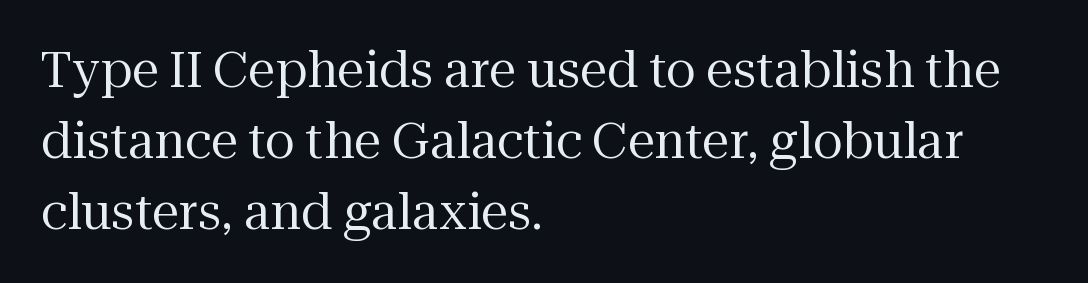
The image shows 49 px regular-weight serif type, upright; set left-aligned, normal line spacing (1.45x), normal letter spacing, not underlined; medium stroke contrast and a medium x-height.
